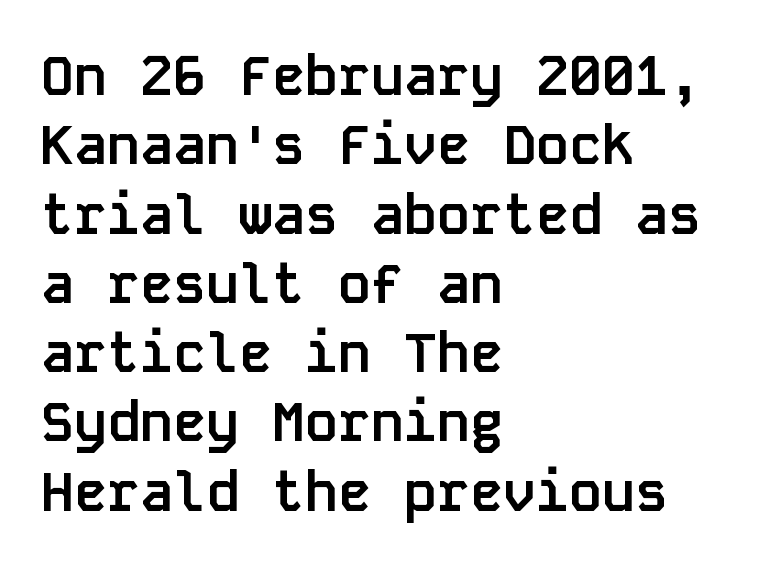
{"serif": "no", "italic": "no", "bold": "yes", "weight": "semibold", "width": "normal", "stroke_contrast": "low", "x_height": "large", "monospaced": "yes", "underline": "no", "align": "left", "line_spacing": "normal", "line_spacing_ratio": 1.26, "letter_spacing": "normal", "letter_spacing_em": 0.0, "glyph_px": 55}
